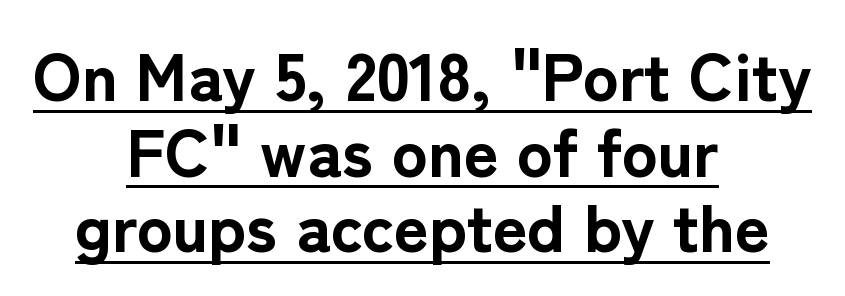
This is the regular roman posture of the typeface. Heft: maximum for text — a bold. Is this a fixed-width face? No — the glyphs have proportional, varying widths. Successive baselines arrive quickly, one right under another.
